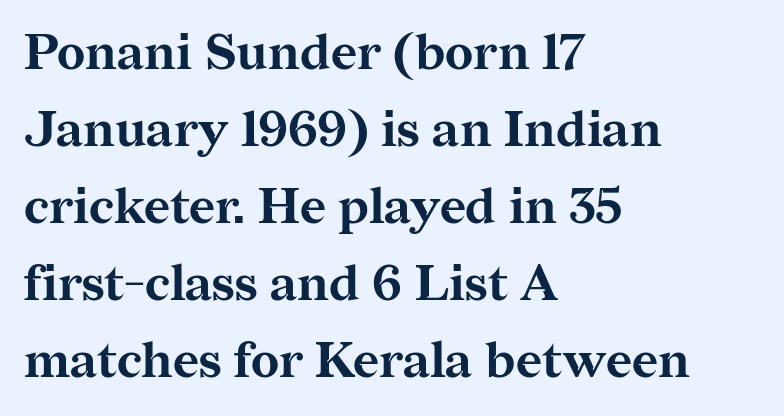
Q: Is the text bold? A: Yes.
Q: Is the text italic (slanted)? A: No, it is upright.
Q: Is the typeface a serif or a sans-serif typeface? A: Serif.
Q: Is the text underlined? A: No.
Q: How is the paragraph aligned? A: Left-aligned.
Q: Is the spacing between letters normal or unusually wide? A: Normal.
Q: Is the spacing between lines tight, normal or loose? A: Normal.
Q: Width (condensed, normal, or wide)? A: Normal.
Q: Stroke contrast? A: Medium.
Q: x-height? A: Medium.
Q: Monospaced? A: No.
